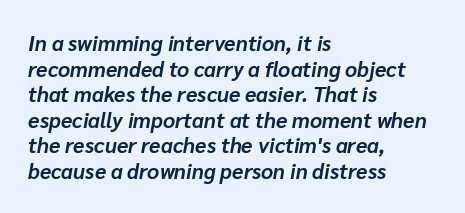
The image shows 21 px bold type, italic (leaning right); set left-aligned, line spacing 1.22x, normal letter spacing, not underlined.
